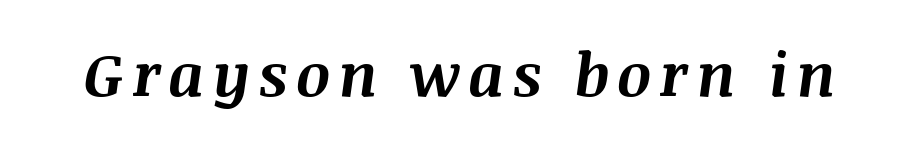
{"italic": "yes", "lean": "right", "slant_degrees": 8, "bold": "yes", "weight": "bold", "width": "normal", "stroke_contrast": "medium", "x_height": "large", "monospaced": "no", "underline": "no", "glyph_px": 60}
